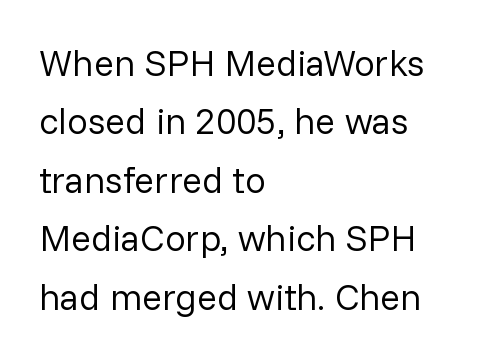
Note the varied advance widths — an 'i' is clearly narrower than an 'm'. A classic flush-left, rag-right setting is used for this passage. Caption: face not bold, strokes unweighted. The passage shown is typeset with a sans-serif family. There is no visible air inserted between adjacent glyphs.
